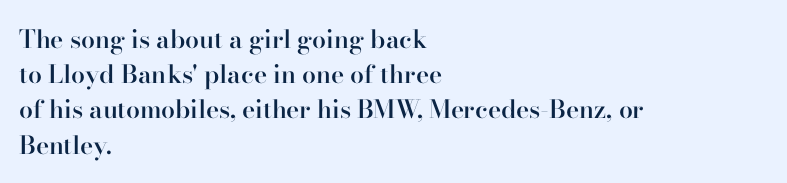
Q: Is the text bold? A: Semi-bold.
Q: Is the text italic (slanted)? A: No, it is upright.
Q: Is the text underlined? A: No.
Q: How is the paragraph aligned? A: Left-aligned.
Q: Is the spacing between letters normal or unusually wide? A: Normal.
Q: Is the spacing between lines tight, normal or loose? A: Normal.
